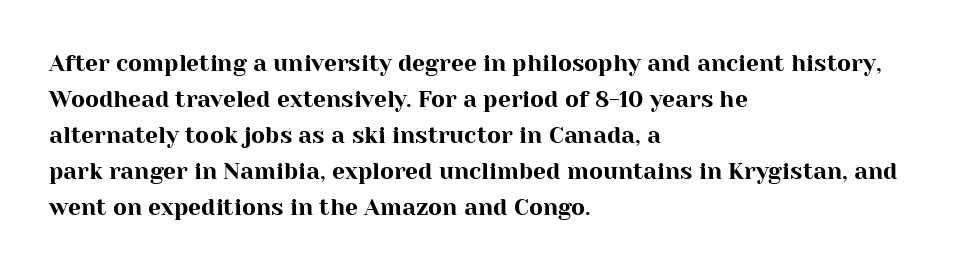
The passage shown has conventional tracking throughout. The axis of the letterforms is exactly vertical. In CSS terms this would be text-align: left. The area under the type is left untouched.
